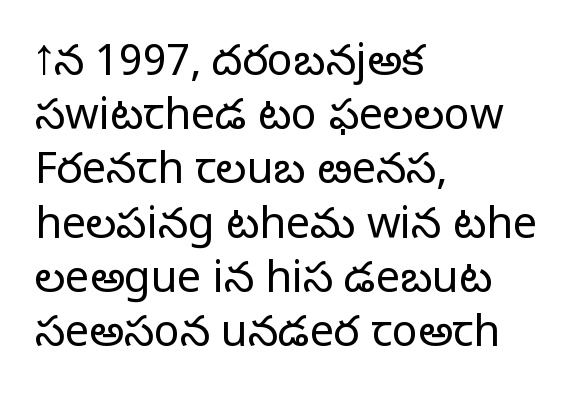
{"serif": "no", "italic": "no", "bold": "no", "weight": "light", "width": "normal", "stroke_contrast": "low", "x_height": "medium", "monospaced": "no", "underline": "no", "align": "left", "line_spacing": "normal", "line_spacing_ratio": 1.26, "letter_spacing": "normal", "letter_spacing_em": 0.0, "glyph_px": 43}
